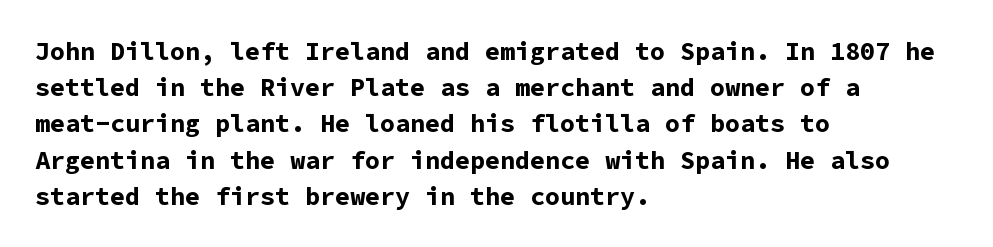
Typesetter's note: full bold, strokes at maximum text heaviness. Rendered with straight, roman letterforms. The line-height multiplier appears to be the usual default. Words appear dense and cohesive because spacing is normal. A student would call this left alignment; a typographer would say flush left, rag right. The baseline area is clear.
